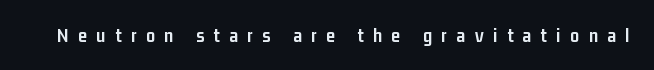
{"italic": "no", "bold": "yes", "underline": "no", "letter_spacing": "wide", "letter_spacing_em": 0.47, "glyph_px": 20}
